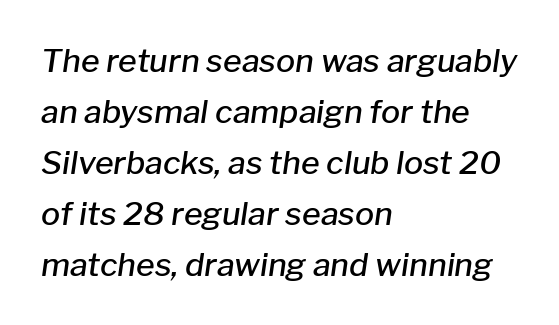
Q: Is the text bold? A: Semi-bold.
Q: Is the text italic (slanted)? A: Yes, it leans right by about 8 degrees.
Q: Is the text underlined? A: No.
Q: How is the paragraph aligned? A: Left-aligned.
Q: Is the spacing between letters normal or unusually wide? A: Normal.
Q: Is the spacing between lines tight, normal or loose? A: Normal.
Q: Width (condensed, normal, or wide)? A: Normal.
Q: Stroke contrast? A: Low.
Q: x-height? A: Medium.
Q: Monospaced? A: No.
